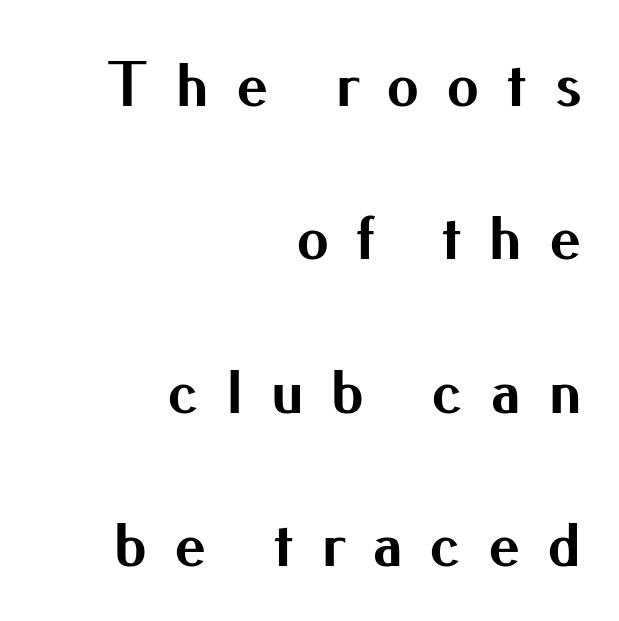
{"serif": "no", "italic": "no", "bold": "yes", "weight": "bold", "width": "normal", "stroke_contrast": "medium", "x_height": "small", "monospaced": "no", "underline": "no", "align": "right", "line_spacing": "loose", "line_spacing_ratio": 2.36, "letter_spacing": "wide", "letter_spacing_em": 0.41, "glyph_px": 65}
